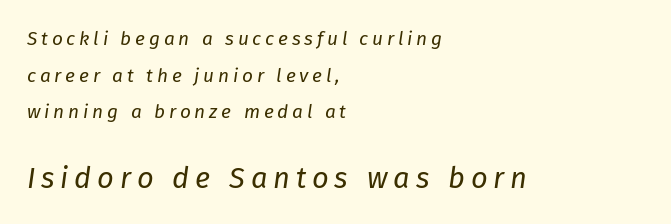
No heavy texture on the line: the type isn't bold. Designer's note — italics engaged. Of the two passages, the one underneath uses the larger point size. Check under the words: just untouched page. Is the letter spacing exaggerated? Yes — the characters are pushed far apart.
